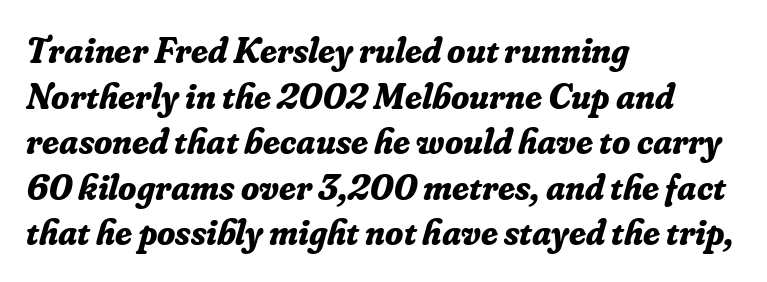
The image shows 37 px bold serif type, italic (leaning right); set left-aligned, line spacing 1.23x, normal letter spacing, not underlined; low stroke contrast and a small x-height.
